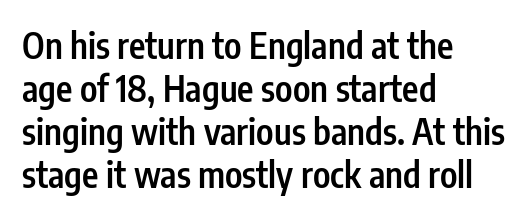
The image shows 35 px semibold, condensed sans-serif type, upright; set left-aligned, line spacing 1.23x, normal letter spacing, not underlined; low stroke contrast and a medium x-height.
